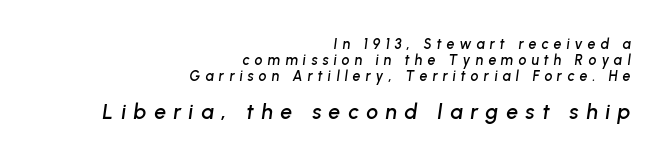
{"italic": "yes", "lean": "right", "slant_degrees": 8, "underline": "no", "align": "right", "line_spacing": "tight", "line_spacing_ratio": 1.13, "letter_spacing": "wide", "letter_spacing_em": 0.36, "larger_block": "second", "size_ratio": 1.5, "glyph_px": 21}
